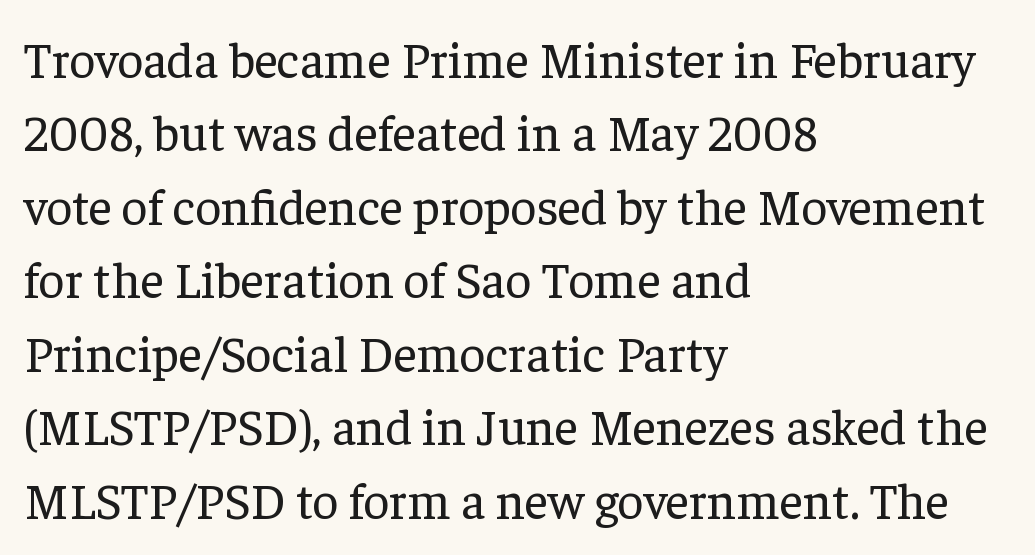
The image shows 51 px regular-weight serif type, upright; set left-aligned, normal line spacing (1.44x), normal letter spacing, not underlined; low stroke contrast and a medium x-height.
